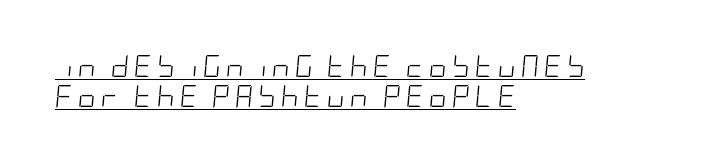
{"italic": "yes", "lean": "right", "slant_degrees": 5, "bold": "no", "underline": "yes", "align": "left", "line_spacing": "normal", "line_spacing_ratio": 1.36, "letter_spacing": "wide", "letter_spacing_em": 0.23, "glyph_px": 22}
